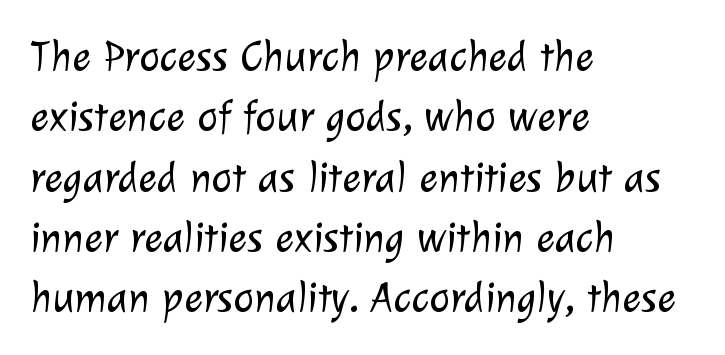
Q: Is the text bold? A: No.
Q: Is the typeface a serif or a sans-serif typeface? A: Sans-serif.
Q: Is the text underlined? A: No.
Q: How is the paragraph aligned? A: Left-aligned.
Q: Is the spacing between letters normal or unusually wide? A: Normal.
Q: Is the spacing between lines tight, normal or loose? A: Normal.
Q: Width (condensed, normal, or wide)? A: Normal.
Q: Stroke contrast? A: Low.
Q: x-height? A: Medium.
Q: Monospaced? A: No.
